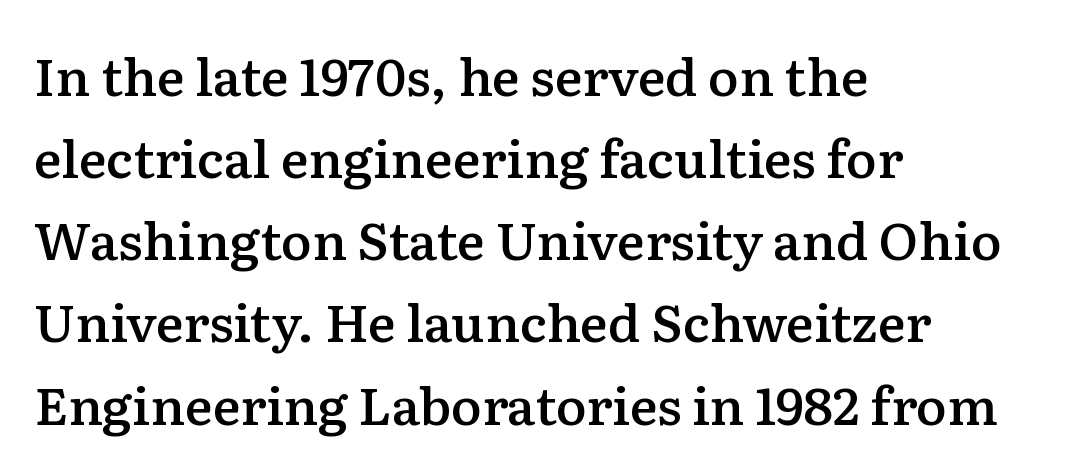
The image shows 52 px semibold serif type, upright; set left-aligned, normal line spacing (1.58x), normal letter spacing, not underlined; low stroke contrast and a medium x-height.
